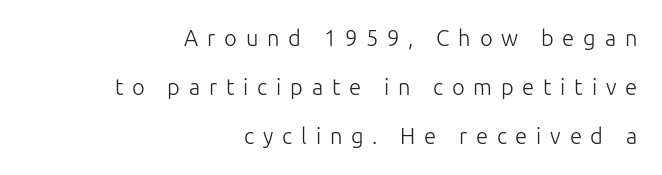
Nope, not italic — everything's standing straight. A quiet, ordinary-to-light weight characterises the typeface. Does the copy run flush right? Yes — the right margin is perfectly even. Letters rest on an invisible, unmarked baseline.
